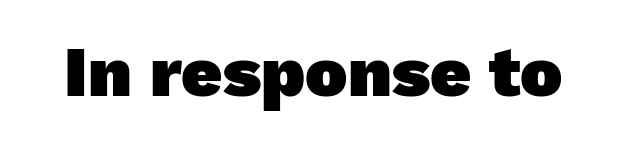
Q: Is the text bold? A: Yes.
Q: Is the typeface a serif or a sans-serif typeface? A: Sans-serif.
Q: Is the text underlined? A: No.
Q: Is the spacing between letters normal or unusually wide? A: Normal.
Q: Width (condensed, normal, or wide)? A: Normal.
Q: Stroke contrast? A: Low.
Q: x-height? A: Medium.
Q: Monospaced? A: No.
